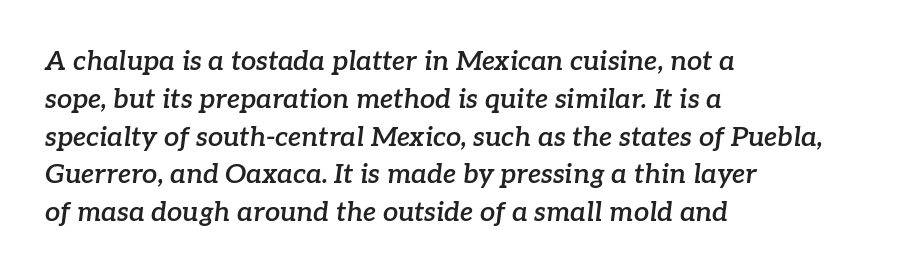
The block of text has a typical density, with ordinary space between rows. The strokes are fattened partway — semibold, not bold. The whole block is typeset with a tilt. The lines in this sample share a left origin and differ only in where they stop.
